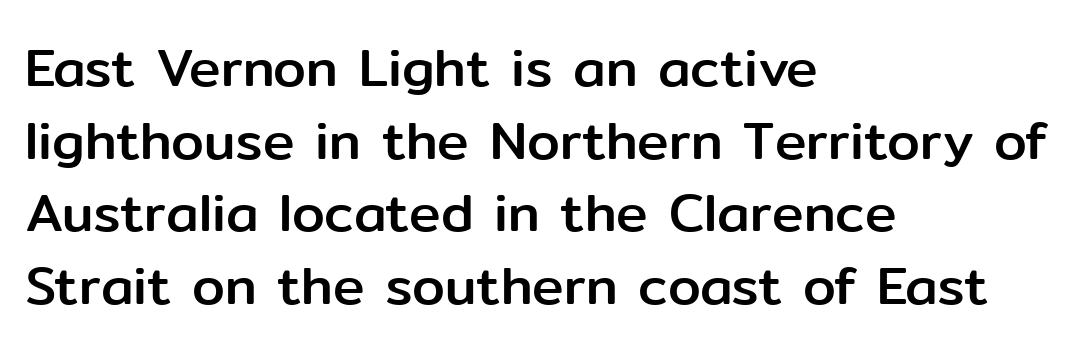
Q: Is the text italic (slanted)? A: No, it is upright.
Q: Is the typeface a serif or a sans-serif typeface? A: Sans-serif.
Q: Is the text underlined? A: No.
Q: How is the paragraph aligned? A: Left-aligned.
Q: Is the spacing between letters normal or unusually wide? A: Normal.
Q: Is the spacing between lines tight, normal or loose? A: Normal.
Q: Width (condensed, normal, or wide)? A: Normal.
Q: Stroke contrast? A: Low.
Q: x-height? A: Medium.
Q: Monospaced? A: No.
